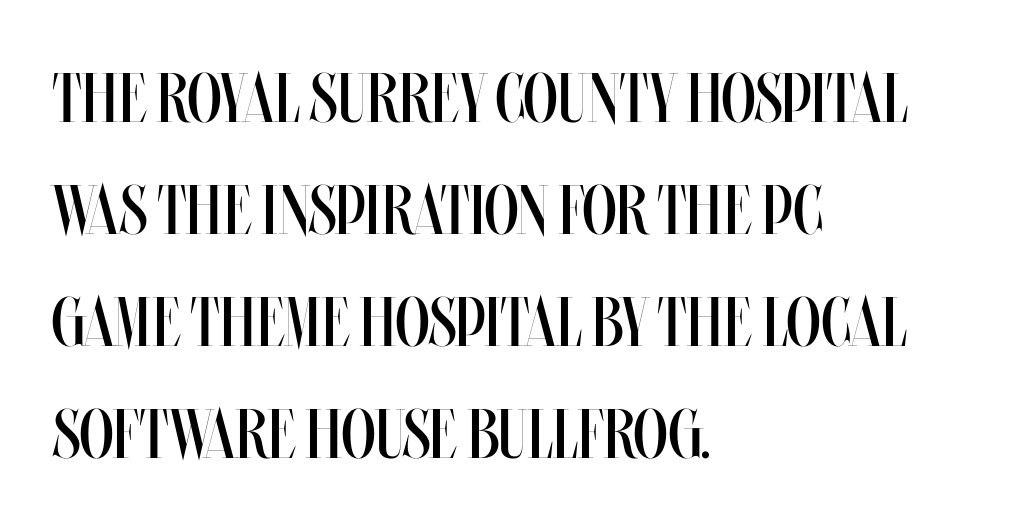
Normally led — the rows are evenly, conventionally spaced. How are the letters spaced? Ordinarily, with no added tracking. The compositor pushed each line to the left boundary. Unmarked baselines from the first word to the last. The rendering uses natural spacing where letterforms have individual widths. This sample uses an upright cut, with every glyph sitting square on the baseline.
